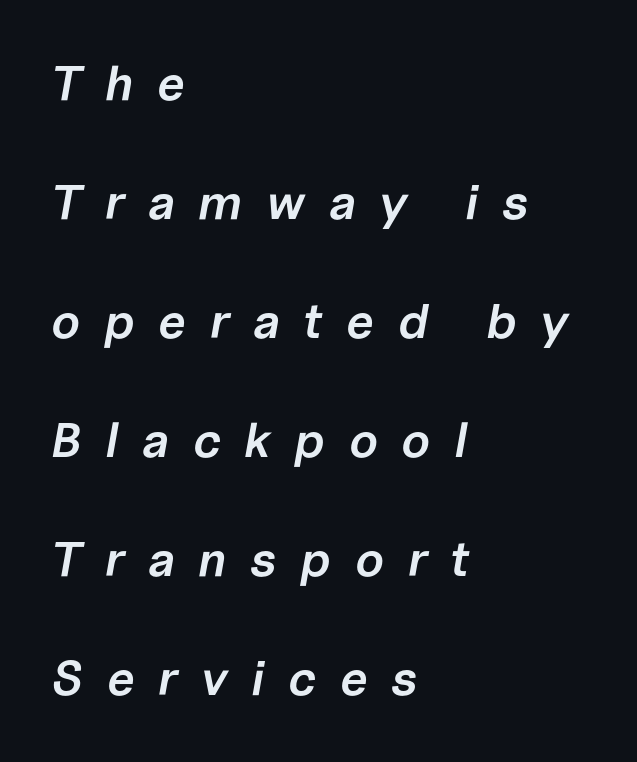
The tracking reads as deliberately expanded to a designer's eye. Every row of glyphs begins at an identical x-position on the left. The strokes are fattened partway — semibold, not bold. Would a proofreader flag this as italicized? Yes. Quick note: interline space is abundant. Looks like regular typesetting: each glyph gets only the width it needs.
